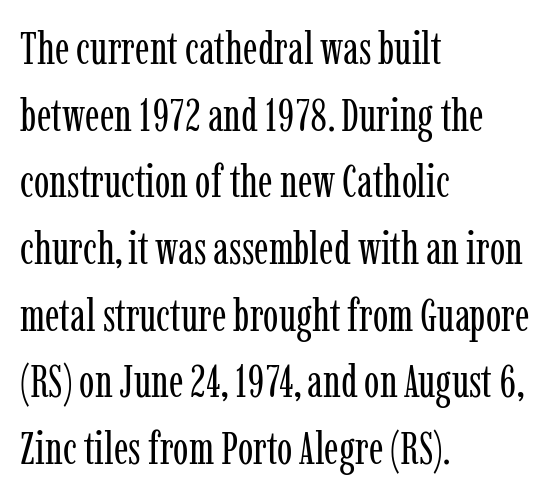
Q: Is the text bold? A: No.
Q: Is the text italic (slanted)? A: No, it is upright.
Q: Is the typeface a serif or a sans-serif typeface? A: Serif.
Q: Is the text underlined? A: No.
Q: How is the paragraph aligned? A: Left-aligned.
Q: Is the spacing between letters normal or unusually wide? A: Normal.
Q: Is the spacing between lines tight, normal or loose? A: Normal.
Q: Width (condensed, normal, or wide)? A: Condensed.
Q: Stroke contrast? A: Low.
Q: x-height? A: Medium.
Q: Monospaced? A: No.
